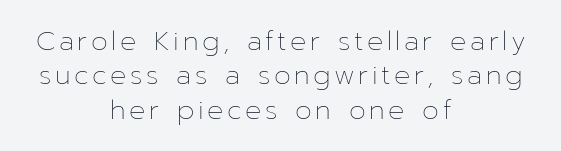
The image shows 27 px text type, upright; set centered, normal line spacing (1.27x), not underlined.
